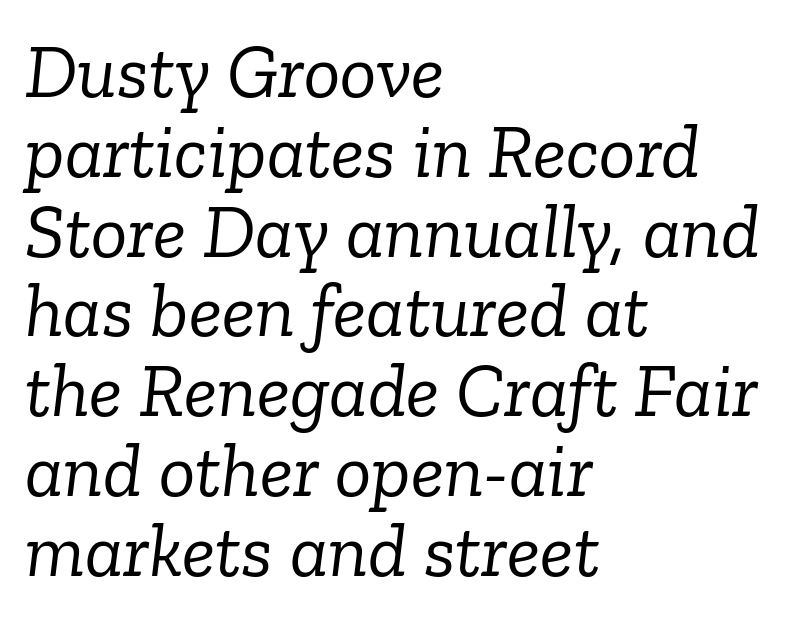
{"serif": "yes", "italic": "yes", "lean": "right", "slant_degrees": 6, "bold": "no", "weight": "light", "width": "normal", "stroke_contrast": "low", "x_height": "medium", "monospaced": "no", "underline": "no", "align": "left", "line_spacing": "tight", "line_spacing_ratio": 1.05, "letter_spacing": "normal", "letter_spacing_em": 0.0, "glyph_px": 76}
